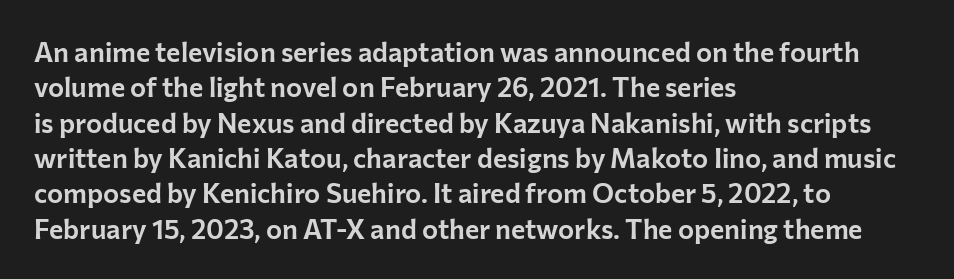
Q: Is the text italic (slanted)? A: No, it is upright.
Q: Is the text underlined? A: No.
Q: How is the paragraph aligned? A: Left-aligned.
Q: Is the spacing between letters normal or unusually wide? A: Normal.
Q: Is the spacing between lines tight, normal or loose? A: Normal.
